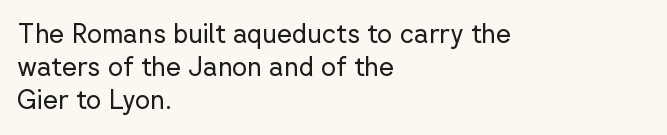
The image shows 26 px text type, upright; set left-aligned, normal line spacing (1.27x), normal letter spacing, not underlined.
